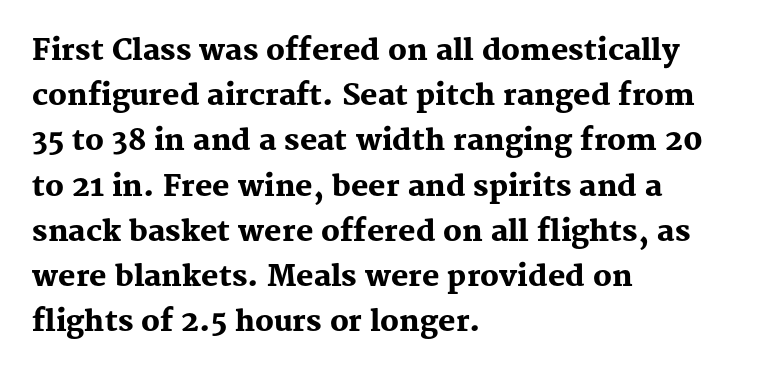
{"serif": "yes", "italic": "no", "bold": "yes", "weight": "heavy", "width": "normal", "stroke_contrast": "medium", "x_height": "medium", "monospaced": "no", "underline": "no", "align": "left", "line_spacing": "normal", "line_spacing_ratio": 1.56, "letter_spacing": "normal", "letter_spacing_em": 0.0, "glyph_px": 29}
